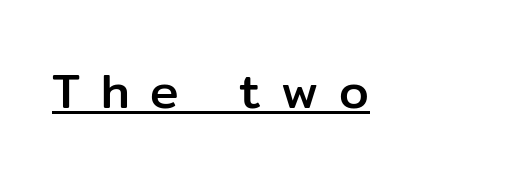
Q: Is the text italic (slanted)? A: No, it is upright.
Q: Is the typeface a serif or a sans-serif typeface? A: Sans-serif.
Q: Is the text underlined? A: Yes.
Q: Is the spacing between letters normal or unusually wide? A: Unusually wide.
Q: Width (condensed, normal, or wide)? A: Normal.
Q: Stroke contrast? A: Low.
Q: x-height? A: Medium.
Q: Monospaced? A: No.
